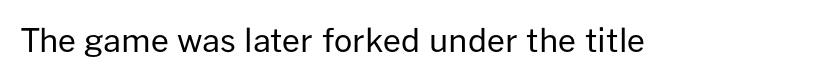
Q: Is the text bold? A: No.
Q: Is the text italic (slanted)? A: No, it is upright.
Q: Is the typeface a serif or a sans-serif typeface? A: Sans-serif.
Q: Is the text underlined? A: No.
Q: Is the spacing between letters normal or unusually wide? A: Normal.
Q: Width (condensed, normal, or wide)? A: Normal.
Q: Stroke contrast? A: Low.
Q: x-height? A: Medium.
Q: Monospaced? A: No.
